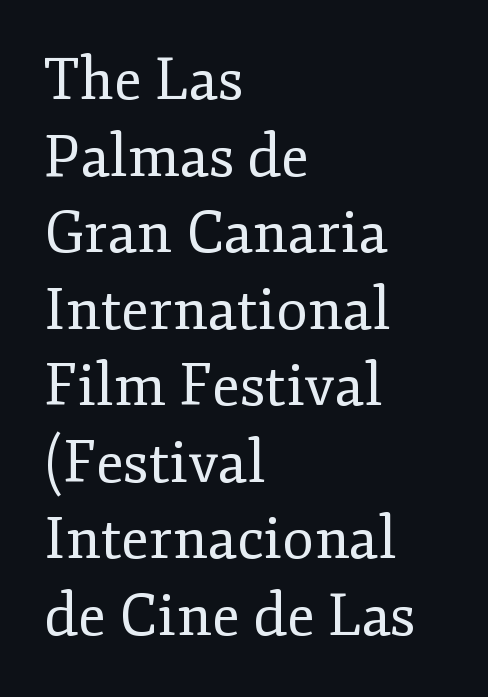
{"serif": "yes", "italic": "no", "bold": "no", "weight": "regular", "width": "normal", "stroke_contrast": "low", "x_height": "small", "monospaced": "no", "underline": "no", "align": "left", "line_spacing": "normal", "line_spacing_ratio": 1.32, "letter_spacing": "normal", "letter_spacing_em": 0.0, "glyph_px": 58}
